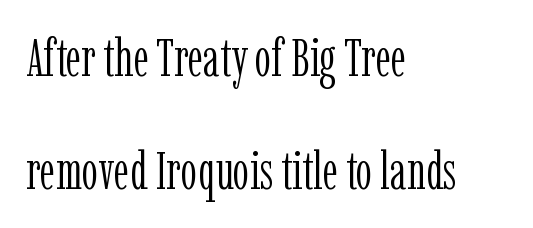
The image shows 52 px light, condensed serif type, upright; set left-aligned, loose line spacing (2.17x), normal letter spacing, not underlined; low stroke contrast and a medium x-height.
